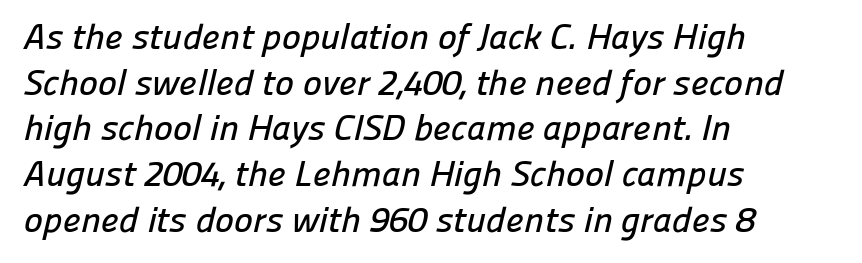
Nothing unusual about the tracking: characters are spaced as the font intends. A typesetter would call this proportional, since set widths differ per character. Check where the strokes stop: nothing finishes them off — pure sans. Quick note: underline off. One-word summary of the alignment: left. Regular leading.
